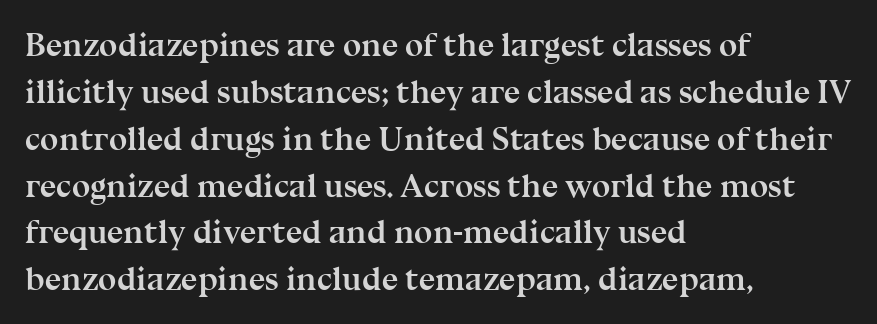
The image shows 33 px semibold serif type, upright; set left-aligned, normal line spacing (1.42x), normal letter spacing, not underlined; medium stroke contrast and a medium x-height.
